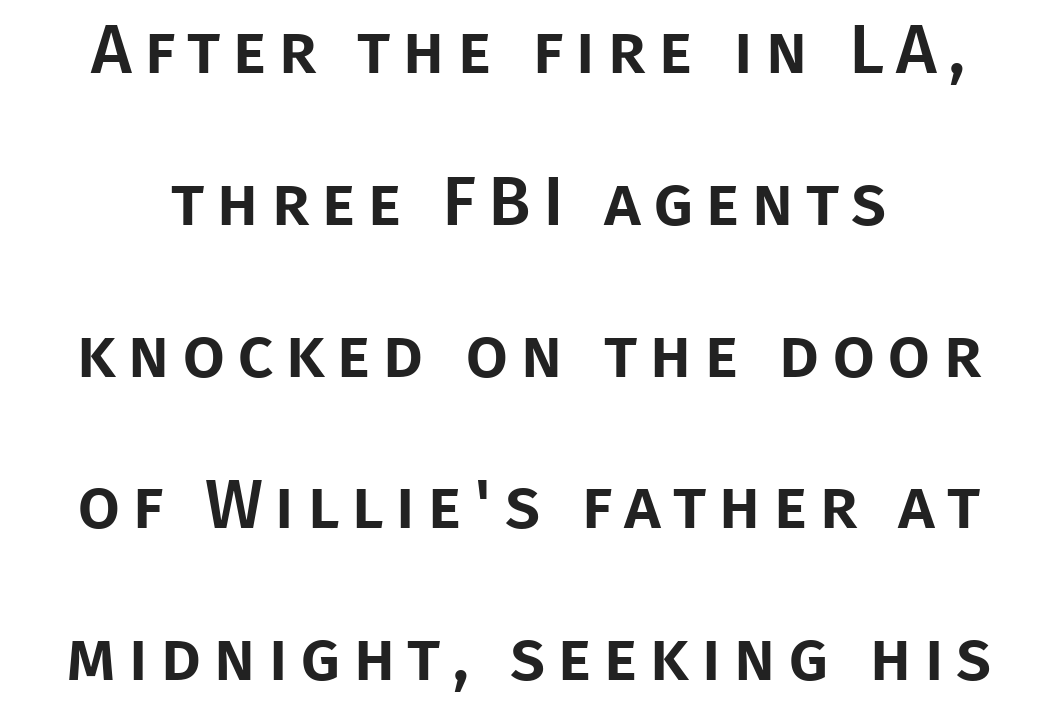
The letters carry no serifs — their stems end cleanly without finishing strokes. Posture: vertical. Whoever set this chose breathing room over compactness in the vertical rhythm. Lines of text with bare space underneath. This sample has the flowing, uneven cadence of proportional lettering.
